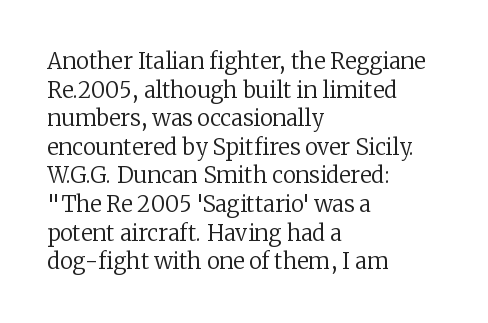
The image shows 22 px text type, upright; set left-aligned, normal line spacing (1.3x), normal letter spacing, not underlined.
